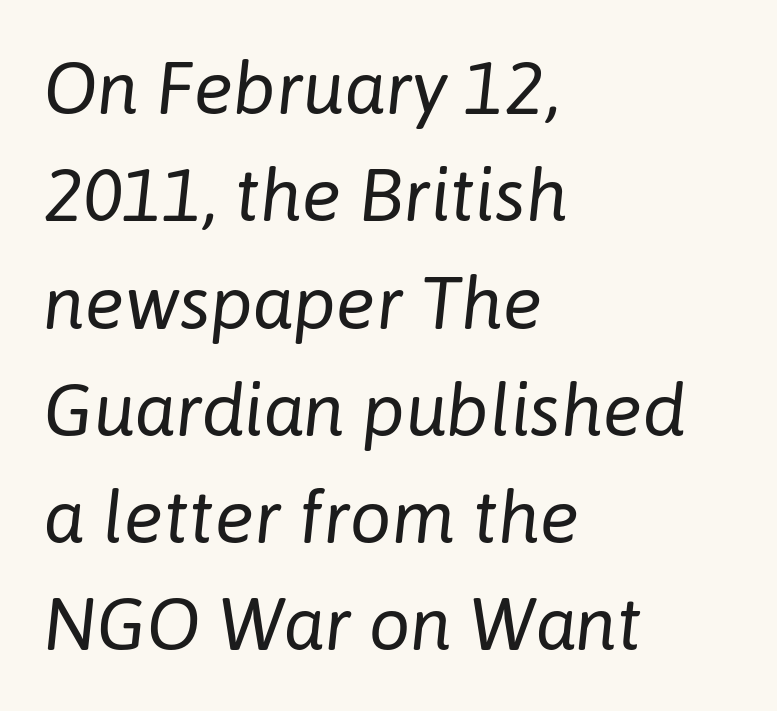
{"italic": "yes", "lean": "right", "slant_degrees": 6, "bold": "no", "weight": "regular", "width": "normal", "stroke_contrast": "low", "x_height": "medium", "monospaced": "no", "underline": "no", "align": "left", "line_spacing": "normal", "line_spacing_ratio": 1.45, "letter_spacing": "normal", "letter_spacing_em": 0.0, "glyph_px": 74}
